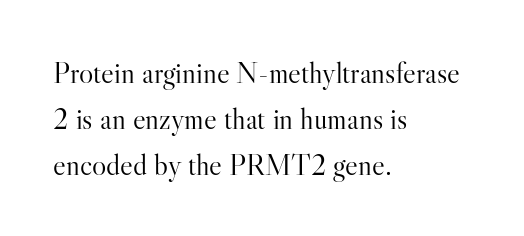
The characters are drawn with everyday or finer stroke widths. The strip under each line holds only bare page. Ordinary non-slanted type is in use. Caption: standard tracking, unaltered.
